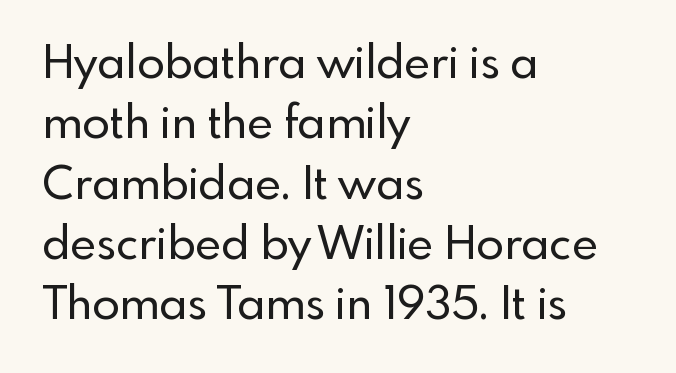
The image shows 45 px sans-serif type, upright; set left-aligned, normal line spacing (1.34x), normal letter spacing, not underlined; a small x-height.
